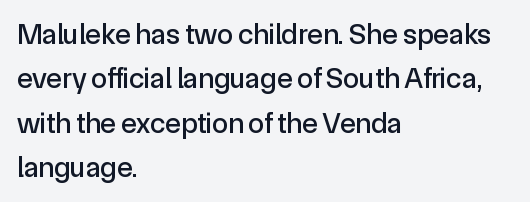
The image shows 29 px sans-serif type, upright; set left-aligned, normal line spacing (1.53x), normal letter spacing, not underlined; a medium x-height.
